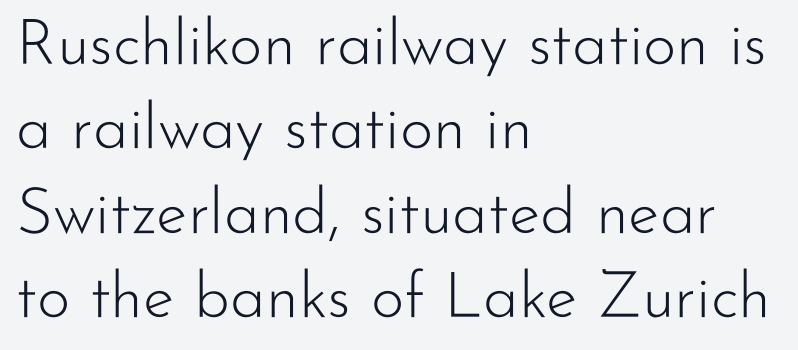
The image shows 64 px light sans-serif type, upright; set left-aligned, normal line spacing (1.32x), normal letter spacing, not underlined; low stroke contrast and a small x-height.
